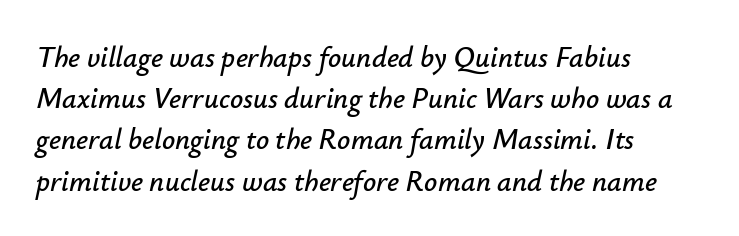
Anything drawn beneath the words? Only blank space. Summary of vertical rhythm: regular, with standard interline spacing. The passage shown is typed in a proportional face where columns would drift. Characters are canted at an angle relative to the baseline's perpendicular.
